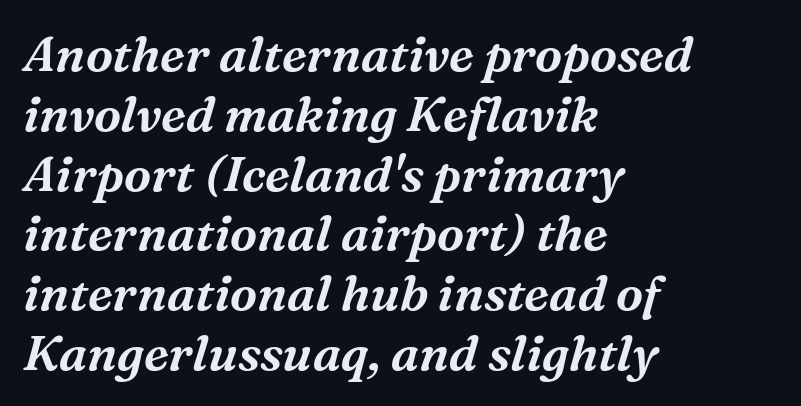
The specimen reads as italic at a glance. Type without underlining. Spacing verdict: proportional, widths tailored to each character. The horizontal fit of the characters is conventional and even. Layout note: lines flush left. Is this a sans? No — the strokes have serifs.
